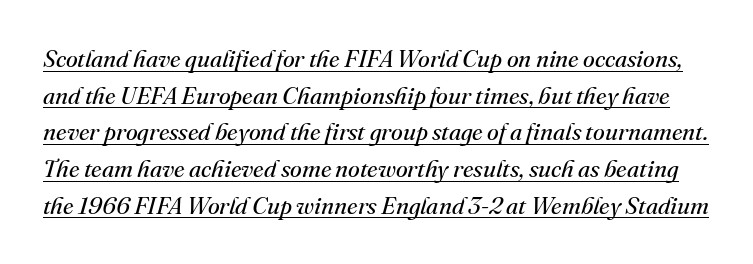
The image shows 24 px text type, italic (leaning right); set normal line spacing (1.53x), normal letter spacing, underlined.
